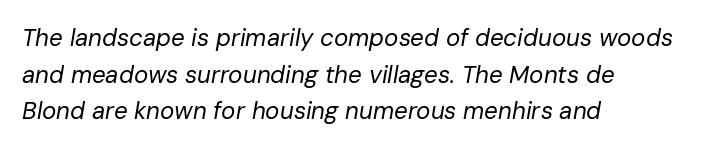
Visually the block forms a straight wall on the left and a jagged coastline on the right. Slant detected: the letters are inclined. This is not heavy type; no bold has been used. Notice how descenders clear the ascenders below comfortably — that's standard leading. Letter spacing: default. Plain, unruled lines of type.
